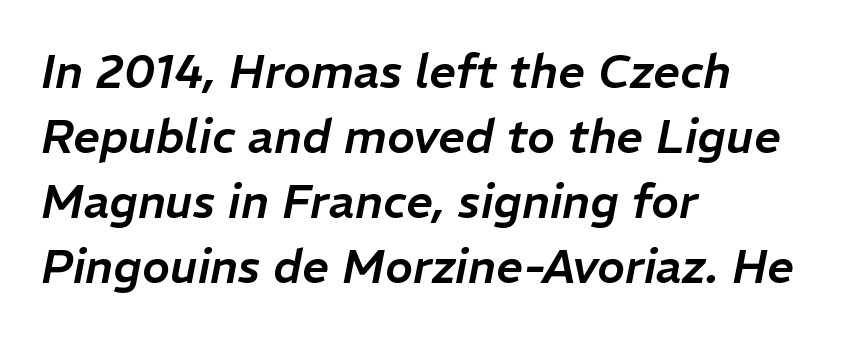
Q: Is the text italic (slanted)? A: Yes, it leans right by about 11 degrees.
Q: Is the text underlined? A: No.
Q: How is the paragraph aligned? A: Left-aligned.
Q: Is the spacing between letters normal or unusually wide? A: Normal.
Q: Is the spacing between lines tight, normal or loose? A: Normal.
Q: Width (condensed, normal, or wide)? A: Normal.
Q: Stroke contrast? A: Low.
Q: x-height? A: Medium.
Q: Monospaced? A: No.
